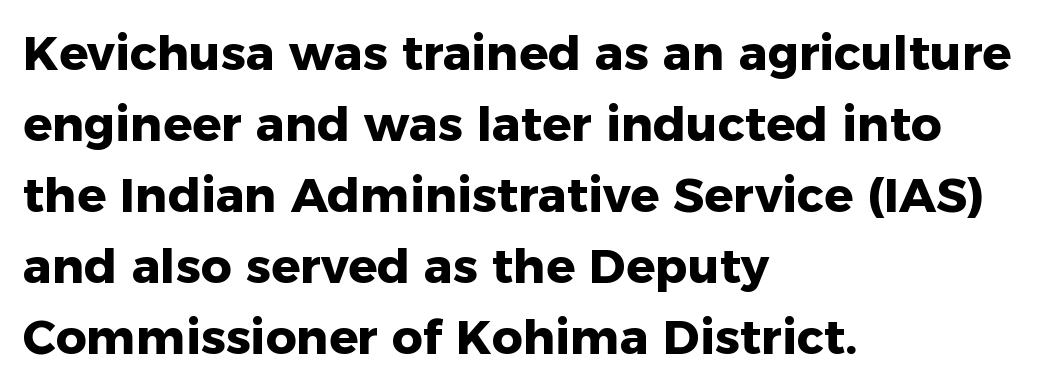
Has an underline been added? It has not. Horizontal alignment here is leftward, the default for most running prose. No extra tracking has been applied to these lines. Summary of weight: heavy, a full bold.
